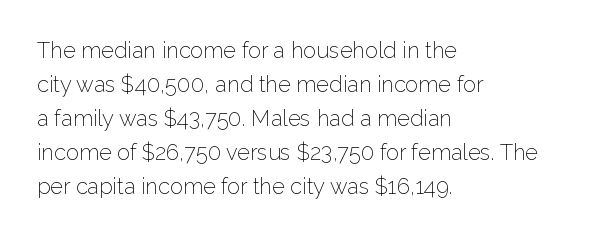
Caption: multi-line text, flush left, ragged right. Rendered with straight, roman letterforms. Beneath every word, the page is bare. Weight: not bold — regular or lighter. Nobody touched the tracking dial on this one. Vertically, the passage feels balanced, rows spaced as you'd expect.
